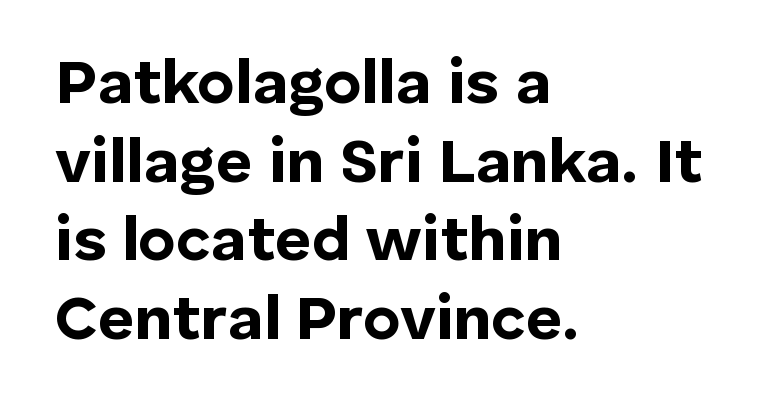
Q: Is the text bold? A: Yes.
Q: Is the text italic (slanted)? A: No, it is upright.
Q: Is the typeface a serif or a sans-serif typeface? A: Sans-serif.
Q: Is the text underlined? A: No.
Q: How is the paragraph aligned? A: Left-aligned.
Q: Is the spacing between letters normal or unusually wide? A: Normal.
Q: Is the spacing between lines tight, normal or loose? A: Normal.
Q: Width (condensed, normal, or wide)? A: Normal.
Q: Stroke contrast? A: Low.
Q: x-height? A: Medium.
Q: Monospaced? A: No.
